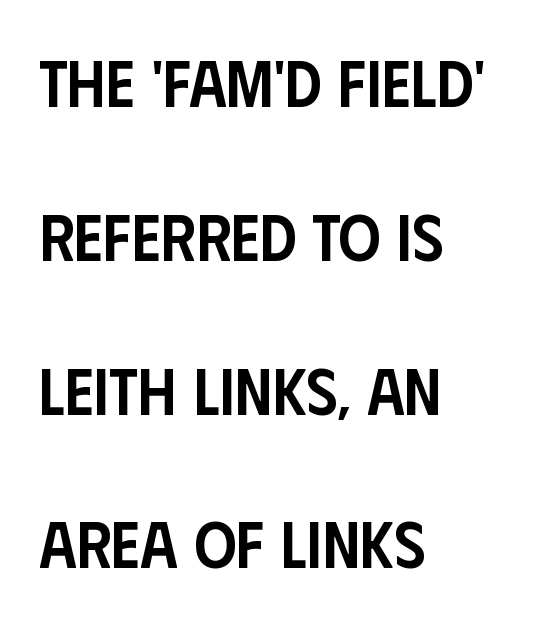
{"serif": "no", "italic": "no", "bold": "semi", "weight": "semibold", "width": "condensed", "stroke_contrast": "low", "x_height": "large", "monospaced": "no", "underline": "no", "align": "left", "line_spacing": "loose", "line_spacing_ratio": 2.33, "letter_spacing": "normal", "letter_spacing_em": 0.0, "glyph_px": 66}
